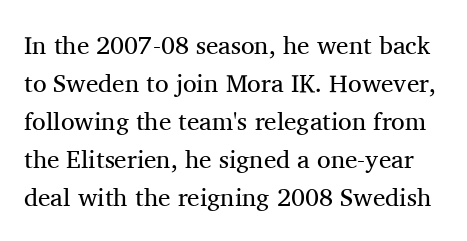
Q: Is the text bold? A: No.
Q: Is the text italic (slanted)? A: No, it is upright.
Q: Is the text underlined? A: No.
Q: Is the spacing between letters normal or unusually wide? A: Normal.
Q: Is the spacing between lines tight, normal or loose? A: Normal.
